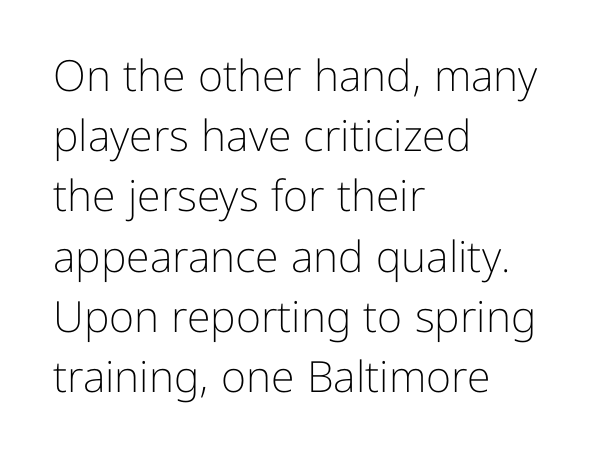
Nothing unusual about the tracking: characters are spaced as the font intends. Every character sits straight up, as roman type does. The strip under each line holds only bare page. You could not count columns in this text — the font is proportionally spaced. The compositor pushed each line to the left boundary.
